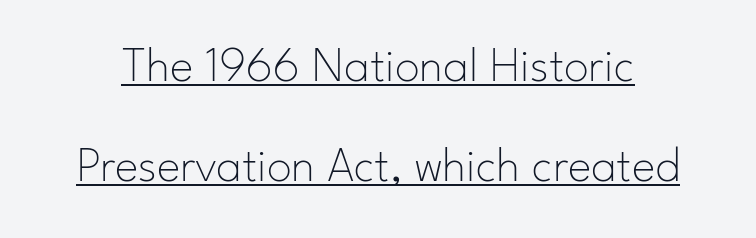
Q: Is the text bold? A: No.
Q: Is the text italic (slanted)? A: No, it is upright.
Q: Is the typeface a serif or a sans-serif typeface? A: Sans-serif.
Q: Is the text underlined? A: Yes.
Q: Is the spacing between letters normal or unusually wide? A: Normal.
Q: Is the spacing between lines tight, normal or loose? A: Loose.
Q: Width (condensed, normal, or wide)? A: Normal.
Q: Stroke contrast? A: Low.
Q: x-height? A: Small.
Q: Monospaced? A: No.
